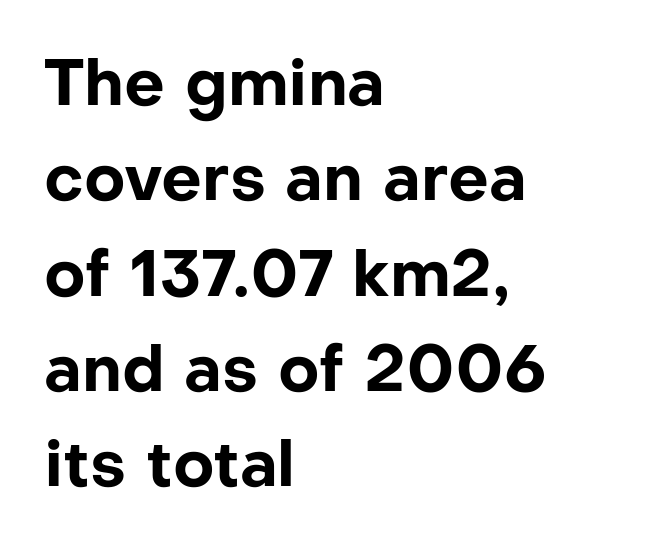
Q: Is the text bold? A: Yes.
Q: Is the text italic (slanted)? A: No, it is upright.
Q: Is the typeface a serif or a sans-serif typeface? A: Sans-serif.
Q: Is the text underlined? A: No.
Q: How is the paragraph aligned? A: Left-aligned.
Q: Is the spacing between letters normal or unusually wide? A: Normal.
Q: Is the spacing between lines tight, normal or loose? A: Normal.
Q: Width (condensed, normal, or wide)? A: Normal.
Q: Stroke contrast? A: Low.
Q: x-height? A: Medium.
Q: Monospaced? A: No.
